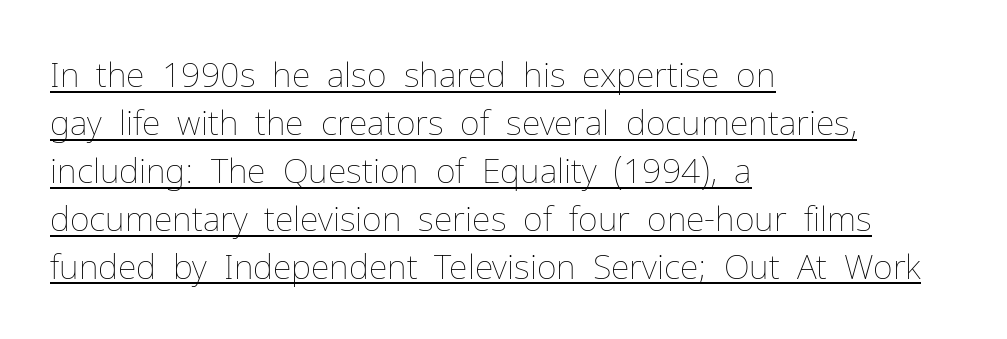
You could call the tracking neutral — neither tight nor loose. No letter is thick-stroked: the sample isn't bold. The paragraph has a hard left edge and a soft right edge. What's the leading like? Ordinary, nothing unusual. Emphasis is given by a line drawn under the lettering.
